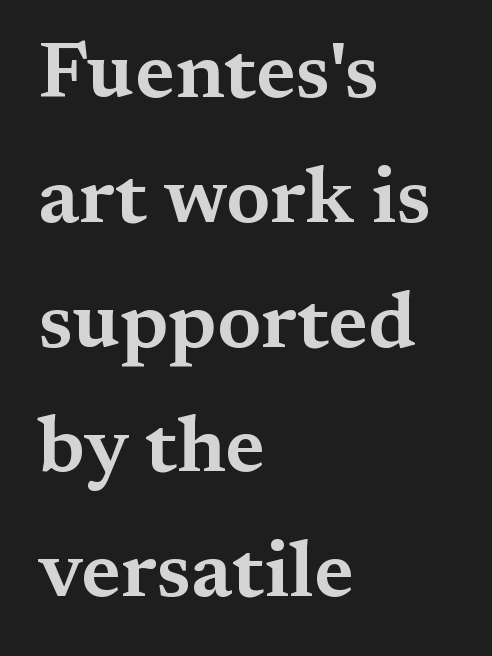
Q: Is the text italic (slanted)? A: No, it is upright.
Q: Is the typeface a serif or a sans-serif typeface? A: Serif.
Q: Is the text underlined? A: No.
Q: How is the paragraph aligned? A: Left-aligned.
Q: Is the spacing between letters normal or unusually wide? A: Normal.
Q: Is the spacing between lines tight, normal or loose? A: Normal.
Q: Width (condensed, normal, or wide)? A: Wide.
Q: Stroke contrast? A: Medium.
Q: x-height? A: Medium.
Q: Monospaced? A: No.
